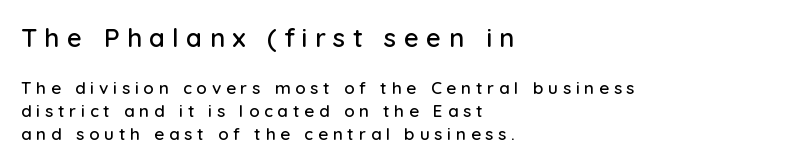
Q: Is the text italic (slanted)? A: No, it is upright.
Q: Is the text underlined? A: No.
Q: How is the paragraph aligned? A: Left-aligned.
Q: Is the spacing between letters normal or unusually wide? A: Unusually wide.
Q: Is the spacing between lines tight, normal or loose? A: Normal.
Q: Which block of text is set in a larger size, the first (top) or the second (bottom)? A: The first (top) one.
